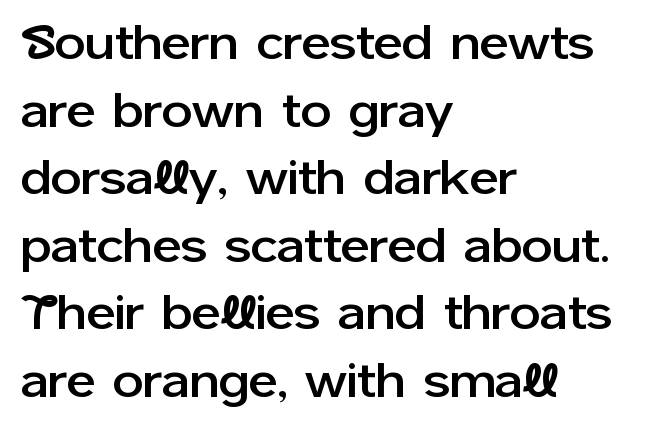
{"serif": "no", "italic": "no", "width": "normal", "stroke_contrast": "low", "x_height": "medium", "monospaced": "no", "underline": "no", "align": "left", "line_spacing": "normal", "line_spacing_ratio": 1.38, "letter_spacing": "normal", "letter_spacing_em": 0.0, "glyph_px": 49}
